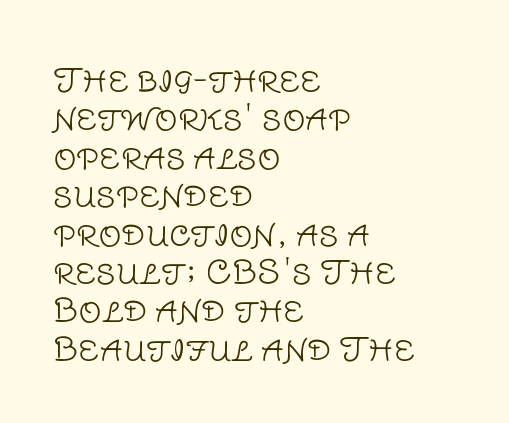
The image shows 32 px light sans-serif type; set left-aligned, line spacing 1.2x, normal letter spacing, not underlined; low stroke contrast and a large x-height.
